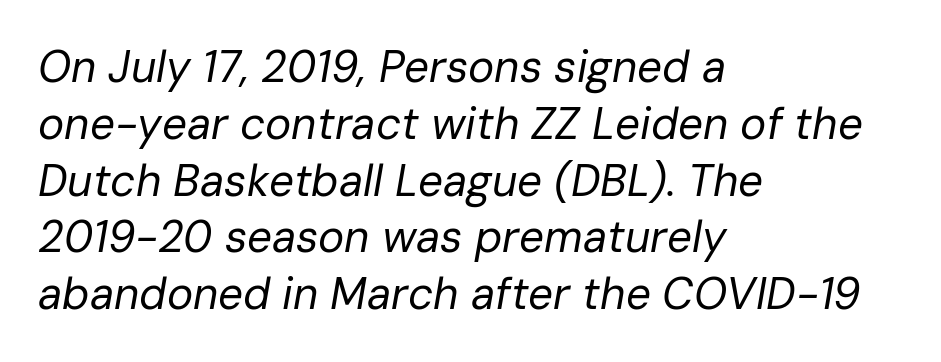
The image shows 44 px regular-weight type, italic (leaning right); set left-aligned, normal line spacing (1.29x), normal letter spacing, not underlined; low stroke contrast and a medium x-height.
